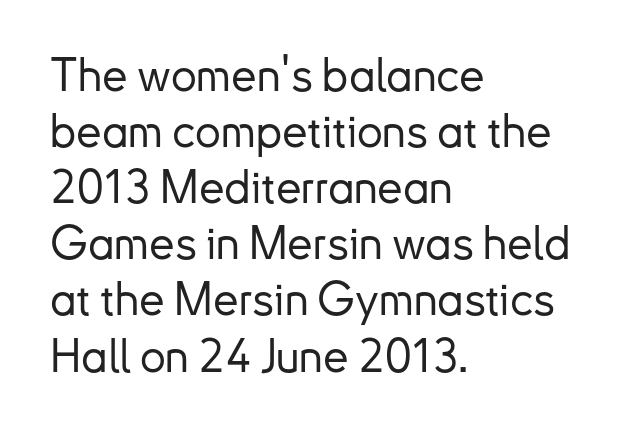
{"serif": "no", "italic": "no", "width": "normal", "stroke_contrast": "low", "x_height": "small", "monospaced": "no", "underline": "no", "align": "left", "line_spacing_ratio": 1.22, "letter_spacing": "normal", "letter_spacing_em": 0.0, "glyph_px": 46}
